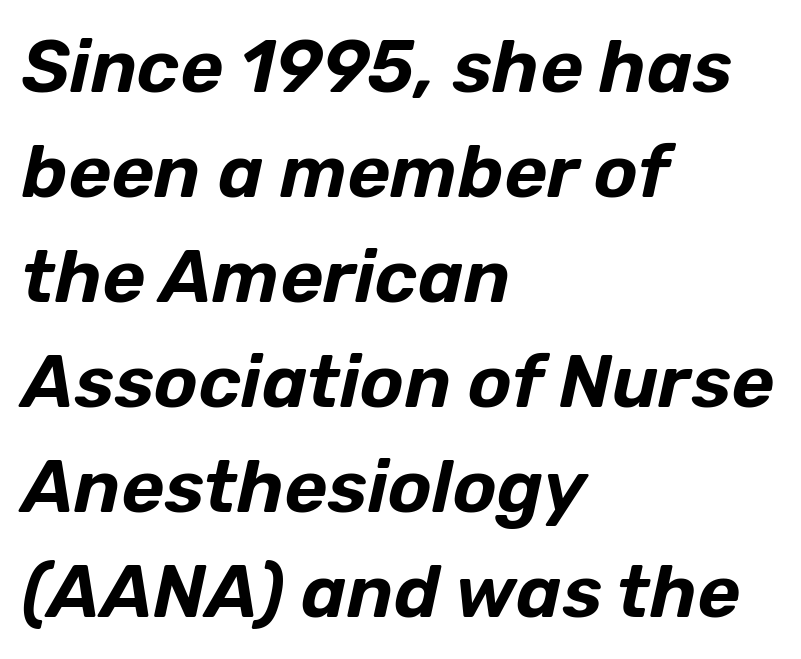
The image shows 74 px text type, italic (leaning right); set left-aligned, normal line spacing (1.42x), normal letter spacing, not underlined; low stroke contrast and a medium x-height.
